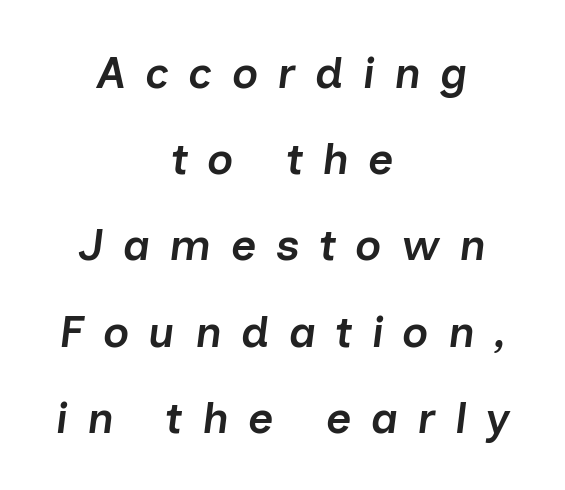
Q: Is the text bold? A: Semi-bold.
Q: Is the text italic (slanted)? A: Yes, it leans right by about 7 degrees.
Q: Is the text underlined? A: No.
Q: How is the paragraph aligned? A: Centered.
Q: Is the spacing between letters normal or unusually wide? A: Unusually wide.
Q: Is the spacing between lines tight, normal or loose? A: Loose.
Q: Width (condensed, normal, or wide)? A: Normal.
Q: Stroke contrast? A: Low.
Q: x-height? A: Medium.
Q: Monospaced? A: No.
